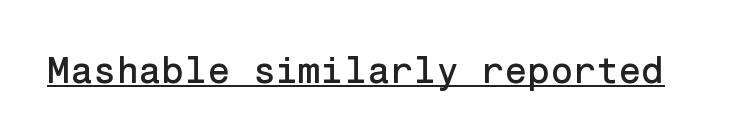
{"serif": "no", "italic": "no", "width": "normal", "stroke_contrast": "low", "x_height": "medium", "underline": "yes", "letter_spacing": "normal", "letter_spacing_em": 0.0, "glyph_px": 37}
